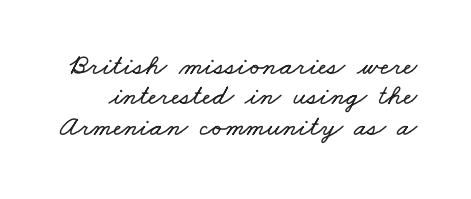
The image shows 29 px wide type; set tight line spacing (1.05x), normal letter spacing, not underlined; low stroke contrast and a small x-height.
